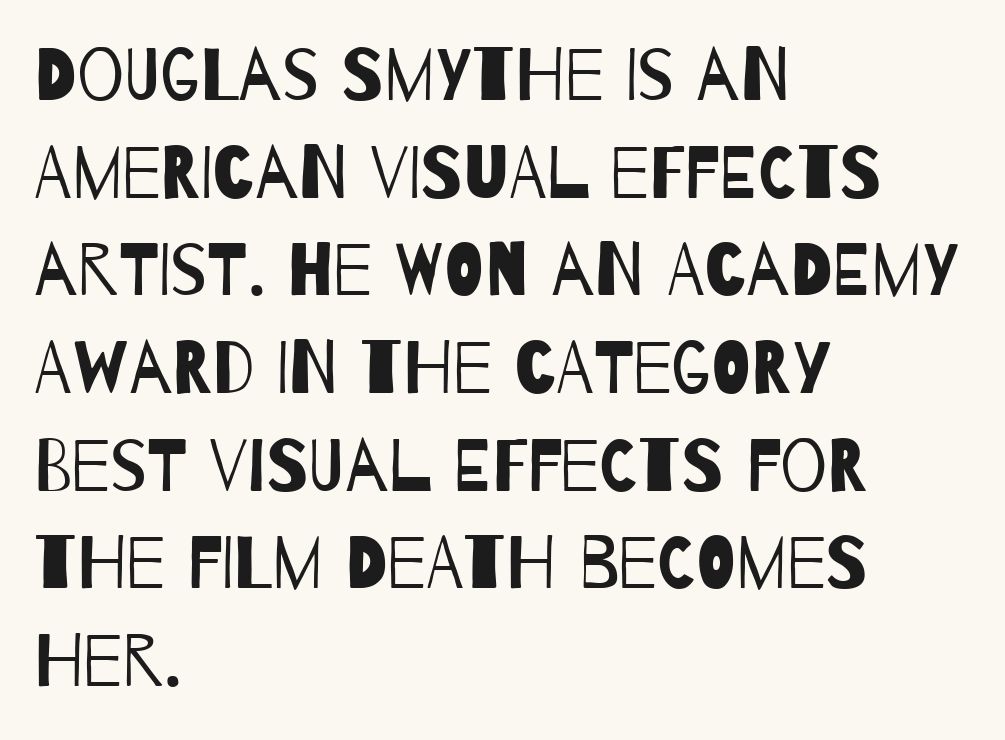
{"serif": "no", "bold": "no", "weight": "regular", "width": "condensed", "stroke_contrast": "low", "x_height": "large", "monospaced": "no", "underline": "no", "align": "left", "line_spacing": "normal", "line_spacing_ratio": 1.32, "letter_spacing": "normal", "letter_spacing_em": 0.0, "glyph_px": 74}
